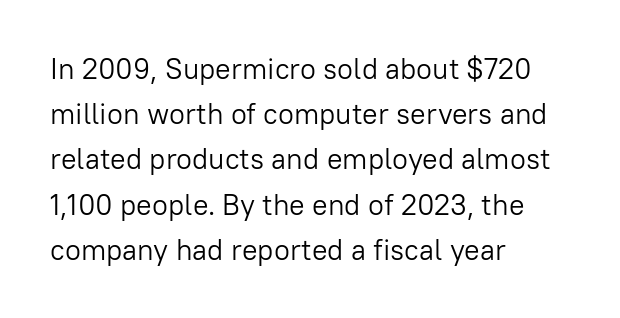
Q: Is the text bold? A: No.
Q: Is the text italic (slanted)? A: No, it is upright.
Q: Is the typeface a serif or a sans-serif typeface? A: Sans-serif.
Q: Is the text underlined? A: No.
Q: How is the paragraph aligned? A: Left-aligned.
Q: Is the spacing between letters normal or unusually wide? A: Normal.
Q: Is the spacing between lines tight, normal or loose? A: Normal.
Q: Width (condensed, normal, or wide)? A: Normal.
Q: Stroke contrast? A: Low.
Q: x-height? A: Medium.
Q: Monospaced? A: No.
